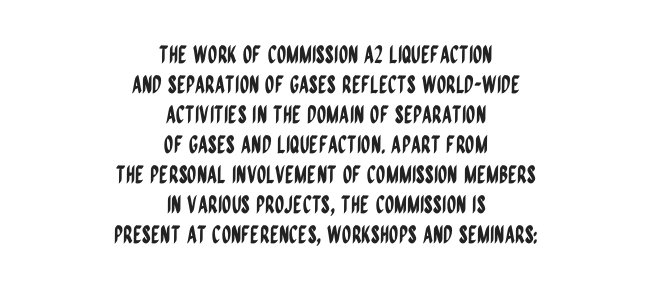
The block of text has a typical density, with ordinary space between rows. Ascenders rise straight up at ninety degrees. Compared with typical body copy, the letter spacing here is the same. Check the space under the baseline: it is left empty. Horizontal alignment here is central, giving a formal, balanced look.
